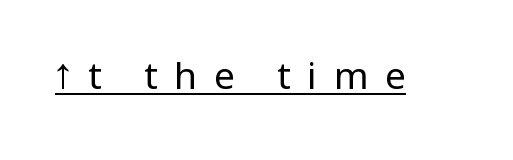
The image shows 37 px regular-weight, condensed sans-serif type, upright; set unusually wide letter spacing (+0.45 em), underlined; low stroke contrast and a large x-height.
